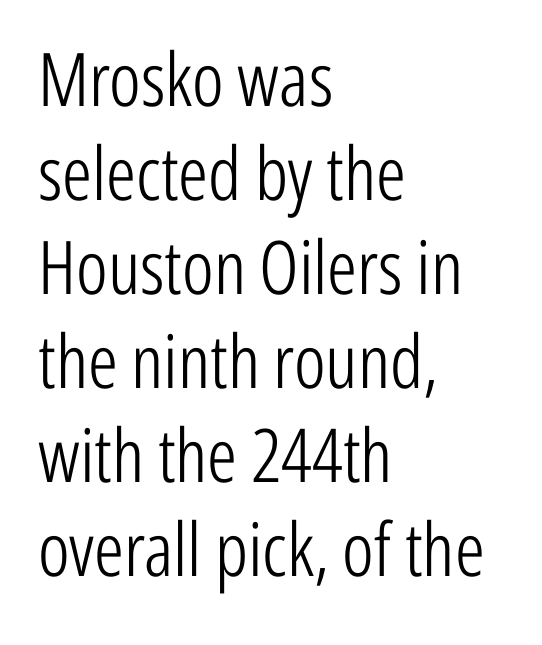
Q: Is the text bold? A: No.
Q: Is the text italic (slanted)? A: No, it is upright.
Q: Is the typeface a serif or a sans-serif typeface? A: Sans-serif.
Q: Is the text underlined? A: No.
Q: How is the paragraph aligned? A: Left-aligned.
Q: Is the spacing between letters normal or unusually wide? A: Normal.
Q: Is the spacing between lines tight, normal or loose? A: Normal.
Q: Width (condensed, normal, or wide)? A: Condensed.
Q: Stroke contrast? A: Low.
Q: x-height? A: Medium.
Q: Monospaced? A: No.
